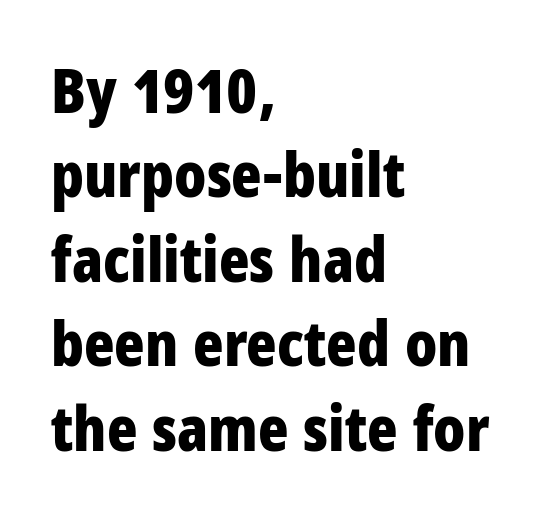
The image shows 63 px bold, condensed sans-serif type, upright; set left-aligned, normal line spacing (1.34x), normal letter spacing, not underlined; low stroke contrast and a large x-height.
